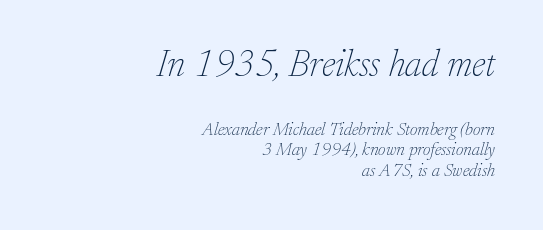
{"serif": "yes", "italic": "yes", "lean": "right", "slant_degrees": 17, "bold": "no", "weight": "thin", "width": "normal", "stroke_contrast": "low", "x_height": "medium", "monospaced": "no", "underline": "no", "align": "right", "line_spacing_ratio": 1.16, "letter_spacing": "normal", "letter_spacing_em": 0.0, "larger_block": "first", "size_ratio": 2.06, "glyph_px": 37}
